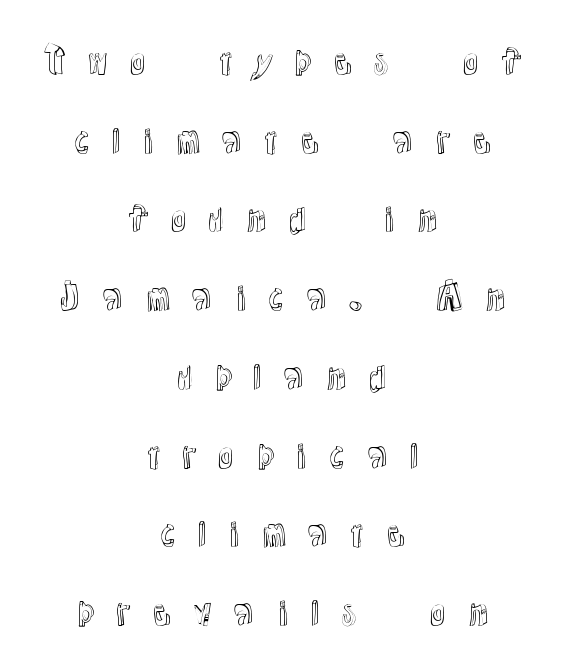
The image shows 35 px text type, upright; set centered, loose line spacing (2.25x), unusually wide letter spacing (+0.49 em), not underlined; a medium x-height.
